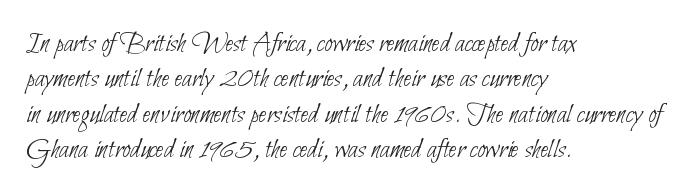
I'd call this a sans setting — the letters go barefoot. The rendering anchors every line to the left-hand side. Rule under the text: the space is simply empty. These glyphs show unthickened strokes, regular width or finer. Looks like regular typesetting: each glyph gets only the width it needs. These lines keep a tight, regular rhythm from letter to letter.
